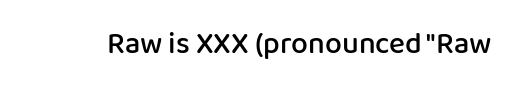
Strokes here are thickened, but only to semibold level. The words here are not underlined. The letters sit at their default tracking, neither squeezed nor spread. Note the varied advance widths — an 'i' is clearly narrower than an 'm'.
